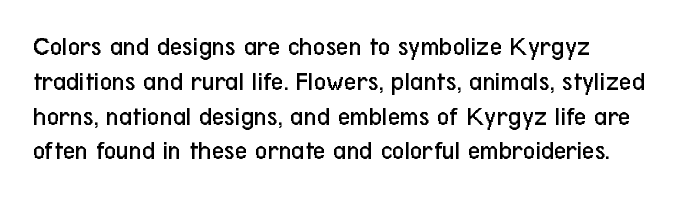
{"italic": "no", "bold": "no", "underline": "no", "align": "left", "line_spacing": "normal", "line_spacing_ratio": 1.29, "letter_spacing": "normal", "letter_spacing_em": 0.0, "glyph_px": 27}
